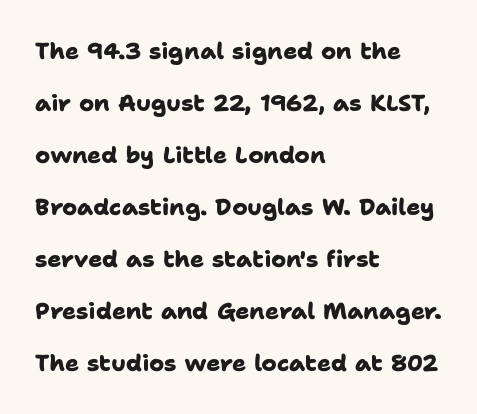
Q: Is the text bold? A: Yes.
Q: Is the text underlined? A: No.
Q: How is the paragraph aligned? A: Left-aligned.
Q: Is the spacing between letters normal or unusually wide? A: Normal.
Q: Is the spacing between lines tight, normal or loose? A: Loose.
